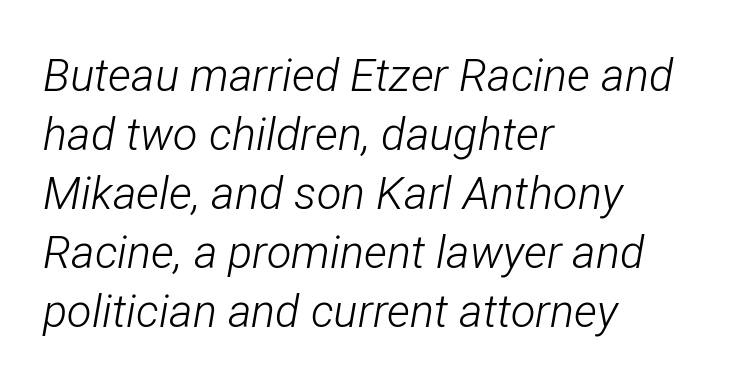
Q: Is the text bold? A: No.
Q: Is the text italic (slanted)? A: Yes, it leans right by about 12 degrees.
Q: Is the text underlined? A: No.
Q: How is the paragraph aligned? A: Left-aligned.
Q: Is the spacing between letters normal or unusually wide? A: Normal.
Q: Is the spacing between lines tight, normal or loose? A: Normal.
Q: Width (condensed, normal, or wide)? A: Condensed.
Q: Stroke contrast? A: Low.
Q: x-height? A: Medium.
Q: Monospaced? A: No.
